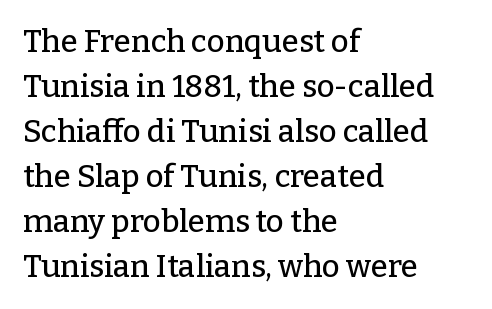
{"serif": "yes", "italic": "no", "width": "normal", "stroke_contrast": "low", "x_height": "medium", "monospaced": "no", "underline": "no", "align": "left", "line_spacing": "normal", "line_spacing_ratio": 1.45, "letter_spacing": "normal", "letter_spacing_em": 0.0, "glyph_px": 31}
